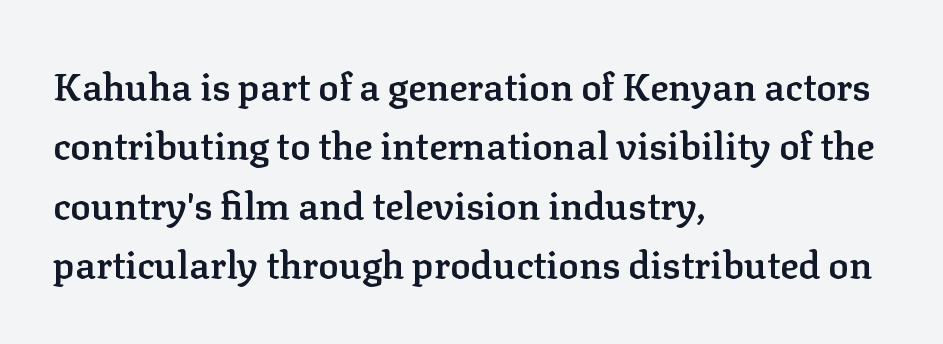
Q: Is the text bold? A: Semi-bold.
Q: Is the text italic (slanted)? A: No, it is upright.
Q: Is the typeface a serif or a sans-serif typeface? A: Serif.
Q: Is the text underlined? A: No.
Q: How is the paragraph aligned? A: Left-aligned.
Q: Is the spacing between letters normal or unusually wide? A: Normal.
Q: Is the spacing between lines tight, normal or loose? A: Normal.
Q: Width (condensed, normal, or wide)? A: Normal.
Q: Stroke contrast? A: Low.
Q: x-height? A: Medium.
Q: Monospaced? A: No.
